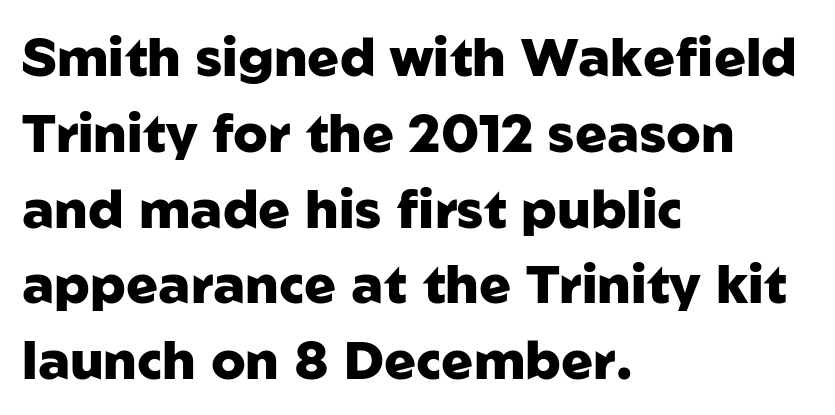
{"serif": "no", "italic": "no", "bold": "yes", "weight": "heavy", "width": "normal", "stroke_contrast": "low", "x_height": "medium", "monospaced": "no", "underline": "no", "align": "left", "line_spacing": "normal", "line_spacing_ratio": 1.43, "letter_spacing": "normal", "letter_spacing_em": 0.0, "glyph_px": 53}
